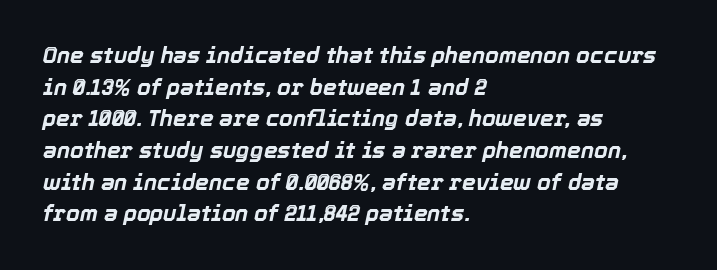
Q: Is the text bold? A: Yes.
Q: Is the text italic (slanted)? A: Yes, it leans right by about 12 degrees.
Q: Is the text underlined? A: No.
Q: How is the paragraph aligned? A: Left-aligned.
Q: Is the spacing between letters normal or unusually wide? A: Normal.
Q: Is the spacing between lines tight, normal or loose? A: Normal.
